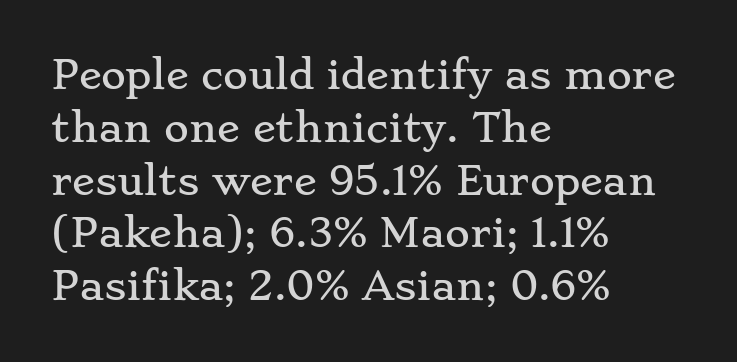
Q: Is the text italic (slanted)? A: No, it is upright.
Q: Is the typeface a serif or a sans-serif typeface? A: Serif.
Q: Is the text underlined? A: No.
Q: How is the paragraph aligned? A: Left-aligned.
Q: Is the spacing between letters normal or unusually wide? A: Normal.
Q: Is the spacing between lines tight, normal or loose? A: Normal.
Q: Width (condensed, normal, or wide)? A: Wide.
Q: Stroke contrast? A: Low.
Q: x-height? A: Small.
Q: Monospaced? A: No.
